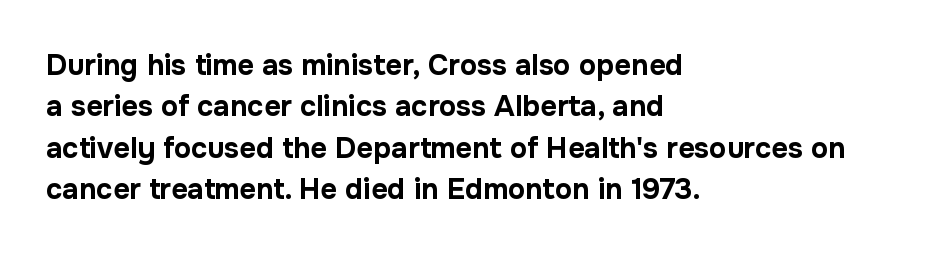
Q: Is the text bold? A: Yes.
Q: Is the text italic (slanted)? A: No, it is upright.
Q: Is the typeface a serif or a sans-serif typeface? A: Sans-serif.
Q: Is the text underlined? A: No.
Q: How is the paragraph aligned? A: Left-aligned.
Q: Is the spacing between letters normal or unusually wide? A: Normal.
Q: Is the spacing between lines tight, normal or loose? A: Normal.
Q: Width (condensed, normal, or wide)? A: Normal.
Q: Stroke contrast? A: Low.
Q: x-height? A: Medium.
Q: Monospaced? A: No.
